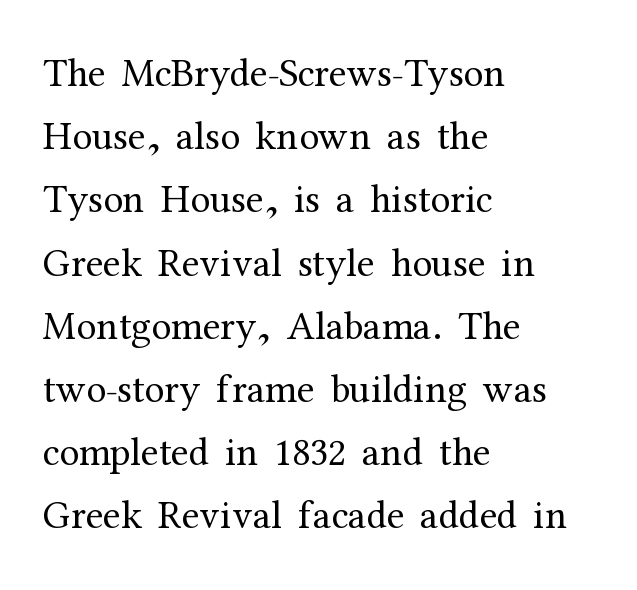
Q: Is the text bold? A: No.
Q: Is the text italic (slanted)? A: No, it is upright.
Q: Is the typeface a serif or a sans-serif typeface? A: Serif.
Q: Is the text underlined? A: No.
Q: How is the paragraph aligned? A: Left-aligned.
Q: Is the spacing between letters normal or unusually wide? A: Normal.
Q: Is the spacing between lines tight, normal or loose? A: Normal.
Q: Width (condensed, normal, or wide)? A: Normal.
Q: Stroke contrast? A: Medium.
Q: x-height? A: Medium.
Q: Monospaced? A: No.
